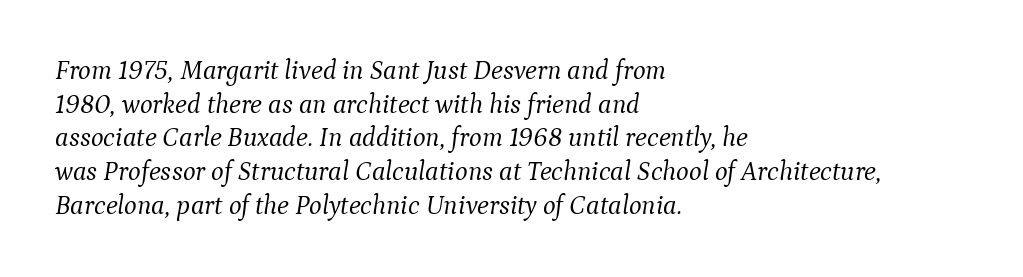
Designer's note — italics engaged. Glance below the letters and you will spot only blank space. Nobody touched the tracking dial on this one. Stem width sits at or under what a default text font uses.
